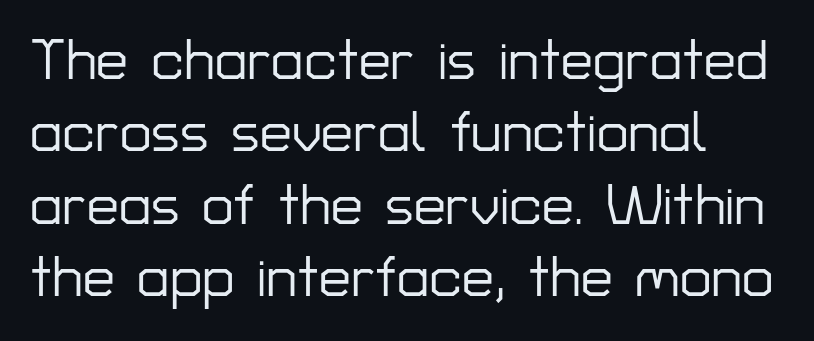
Q: Is the text italic (slanted)? A: No, it is upright.
Q: Is the typeface a serif or a sans-serif typeface? A: Sans-serif.
Q: Is the text underlined? A: No.
Q: How is the paragraph aligned? A: Left-aligned.
Q: Is the spacing between letters normal or unusually wide? A: Normal.
Q: Is the spacing between lines tight, normal or loose? A: Normal.
Q: Width (condensed, normal, or wide)? A: Normal.
Q: Stroke contrast? A: Low.
Q: x-height? A: Medium.
Q: Monospaced? A: No.
